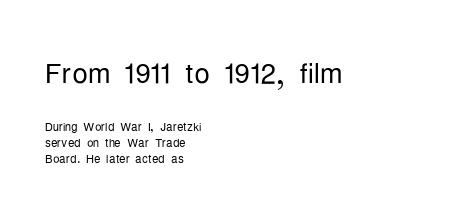
Q: Is the text bold? A: No.
Q: Is the text italic (slanted)? A: No, it is upright.
Q: Is the typeface a serif or a sans-serif typeface? A: Sans-serif.
Q: Is the text underlined? A: No.
Q: How is the paragraph aligned? A: Left-aligned.
Q: Is the spacing between letters normal or unusually wide? A: Normal.
Q: Is the spacing between lines tight, normal or loose? A: Tight.
Q: Which block of text is set in a larger size, the first (top) or the second (bottom)? A: The first (top) one.
Q: Width (condensed, normal, or wide)? A: Condensed.
Q: Stroke contrast? A: Low.
Q: x-height? A: Medium.
Q: Monospaced? A: No.
